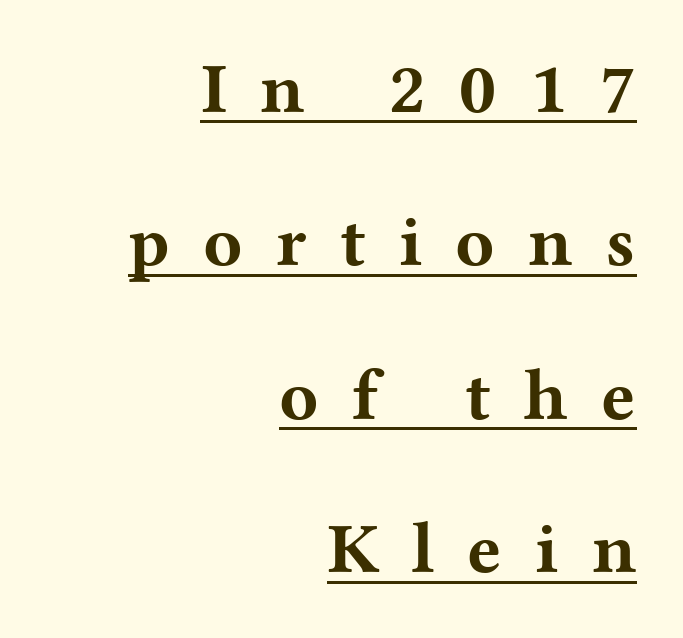
How are the letters spaced? Widely, with obvious added tracking. Unlike italic type, these characters show no tilt at all. A typesetter would call this leading open, well beyond the default. This sample has the flowing, uneven cadence of proportional lettering. The paragraph has a hard right edge and a soft left edge.
